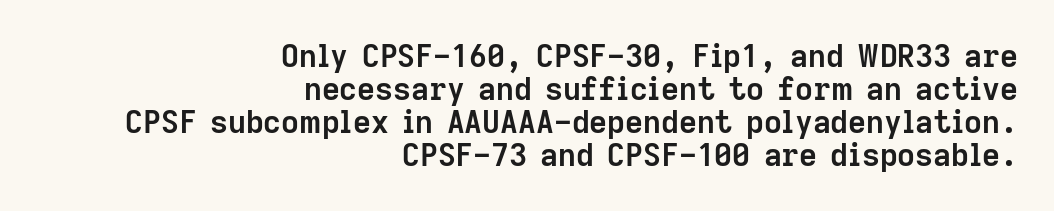
{"serif": "no", "italic": "no", "bold": "yes", "weight": "semibold", "width": "normal", "stroke_contrast": "low", "x_height": "medium", "monospaced": "no", "underline": "no", "align": "right", "line_spacing": "tight", "line_spacing_ratio": 1.06, "letter_spacing": "normal", "letter_spacing_em": 0.0, "glyph_px": 31}
